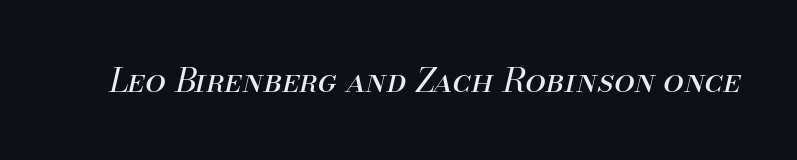
Q: Is the text bold? A: No.
Q: Is the text italic (slanted)? A: Yes, it leans right by about 13 degrees.
Q: Is the text underlined? A: No.
Q: Is the spacing between letters normal or unusually wide? A: Normal.
Q: Width (condensed, normal, or wide)? A: Normal.
Q: Stroke contrast? A: Medium.
Q: x-height? A: Small.
Q: Monospaced? A: No.
